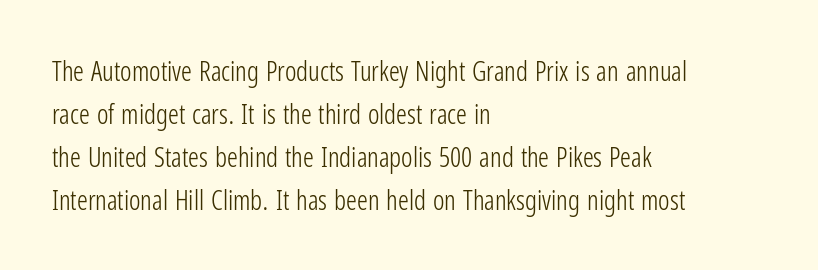
Q: Is the text bold? A: No.
Q: Is the text italic (slanted)? A: No, it is upright.
Q: Is the text underlined? A: No.
Q: How is the paragraph aligned? A: Left-aligned.
Q: Is the spacing between letters normal or unusually wide? A: Normal.
Q: Is the spacing between lines tight, normal or loose? A: Normal.
